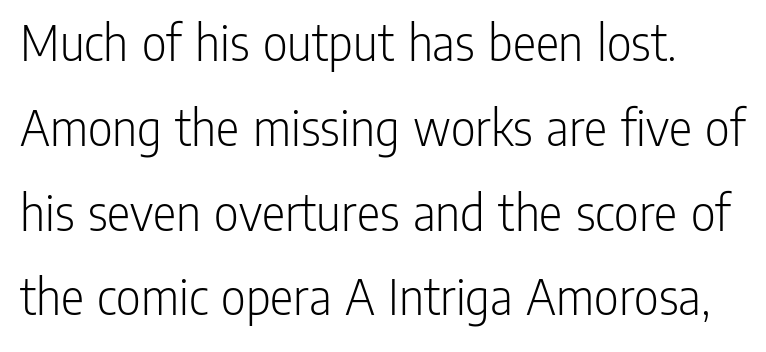
{"serif": "no", "italic": "no", "bold": "no", "weight": "light", "width": "condensed", "stroke_contrast": "low", "x_height": "medium", "monospaced": "no", "underline": "no", "line_spacing": "normal", "line_spacing_ratio": 1.57, "letter_spacing": "normal", "letter_spacing_em": 0.0, "glyph_px": 54}
